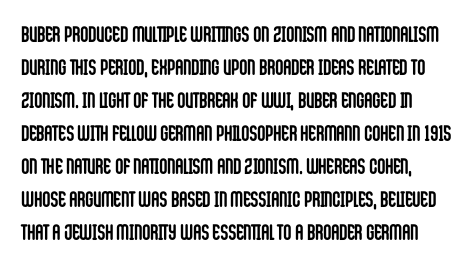
Q: Is the text bold? A: Yes.
Q: Is the text italic (slanted)? A: No, it is upright.
Q: Is the text underlined? A: No.
Q: Is the spacing between letters normal or unusually wide? A: Normal.
Q: Is the spacing between lines tight, normal or loose? A: Normal.
